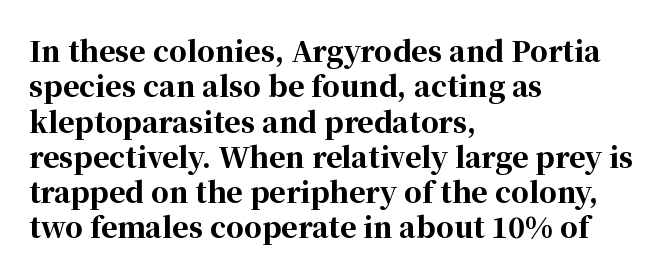
Q: Is the text bold? A: Yes.
Q: Is the text italic (slanted)? A: No, it is upright.
Q: Is the typeface a serif or a sans-serif typeface? A: Serif.
Q: Is the text underlined? A: No.
Q: How is the paragraph aligned? A: Left-aligned.
Q: Is the spacing between letters normal or unusually wide? A: Normal.
Q: Is the spacing between lines tight, normal or loose? A: Normal.
Q: Width (condensed, normal, or wide)? A: Normal.
Q: Stroke contrast? A: High.
Q: x-height? A: Medium.
Q: Monospaced? A: No.
